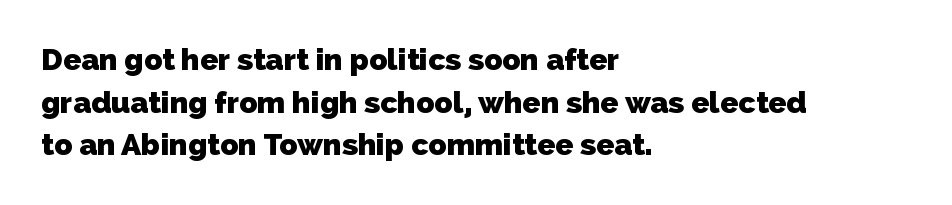
The image shows 30 px heavy sans-serif type; set left-aligned, normal line spacing (1.42x), normal letter spacing, not underlined; low stroke contrast and a medium x-height.
